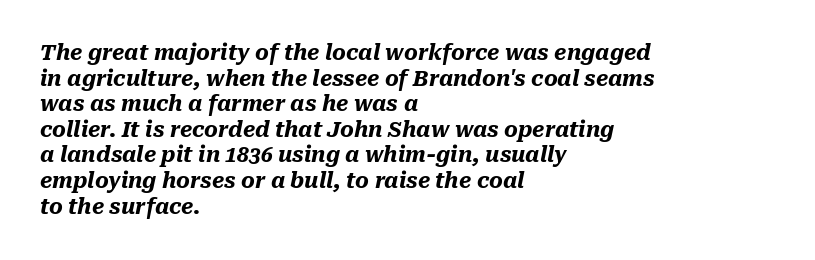
The image shows 21 px bold type, italic (leaning right); set left-aligned, line spacing 1.22x, normal letter spacing, not underlined.
